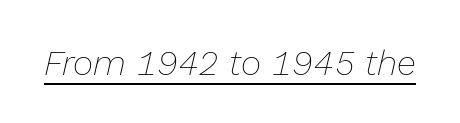
The image shows 35 px thin type, italic (leaning right); set normal letter spacing, underlined; low stroke contrast and a medium x-height.
